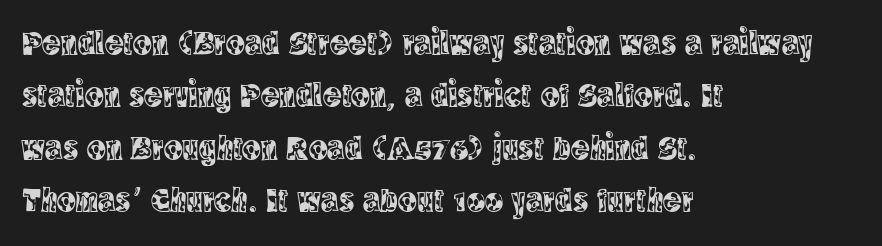
Q: Is the text italic (slanted)? A: No, it is upright.
Q: Is the typeface a serif or a sans-serif typeface? A: Serif.
Q: Is the text underlined? A: No.
Q: How is the paragraph aligned? A: Left-aligned.
Q: Is the spacing between letters normal or unusually wide? A: Normal.
Q: Is the spacing between lines tight, normal or loose? A: Normal.
Q: Width (condensed, normal, or wide)? A: Condensed.
Q: x-height? A: Large.
Q: Monospaced? A: No.
